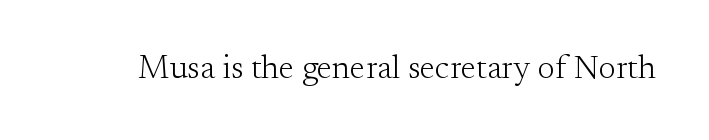
{"serif": "yes", "italic": "no", "bold": "no", "weight": "light", "width": "normal", "stroke_contrast": "medium", "x_height": "small", "monospaced": "no", "underline": "no", "letter_spacing": "normal", "letter_spacing_em": 0.0, "glyph_px": 33}
